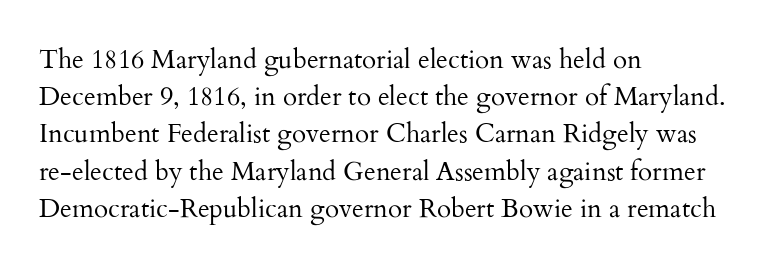
The image shows 26 px text type, upright; set left-aligned, normal line spacing (1.43x), normal letter spacing, not underlined.
